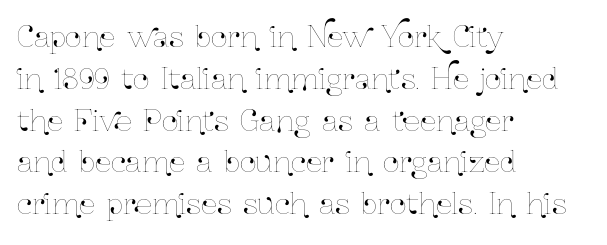
The lines are quadded left. Unlike italic type, these characters show no tilt at all. What's the leading like? Ordinary, nothing unusual. The face used here is rendered with its standard letterfit. Letters rest on an invisible, unmarked baseline. This sample has the flowing, uneven cadence of proportional lettering.
